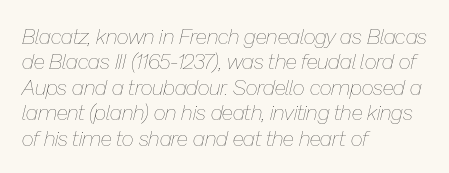
The image shows 21 px text type, italic (leaning right); set left-aligned, line spacing 1.21x, normal letter spacing, not underlined.
